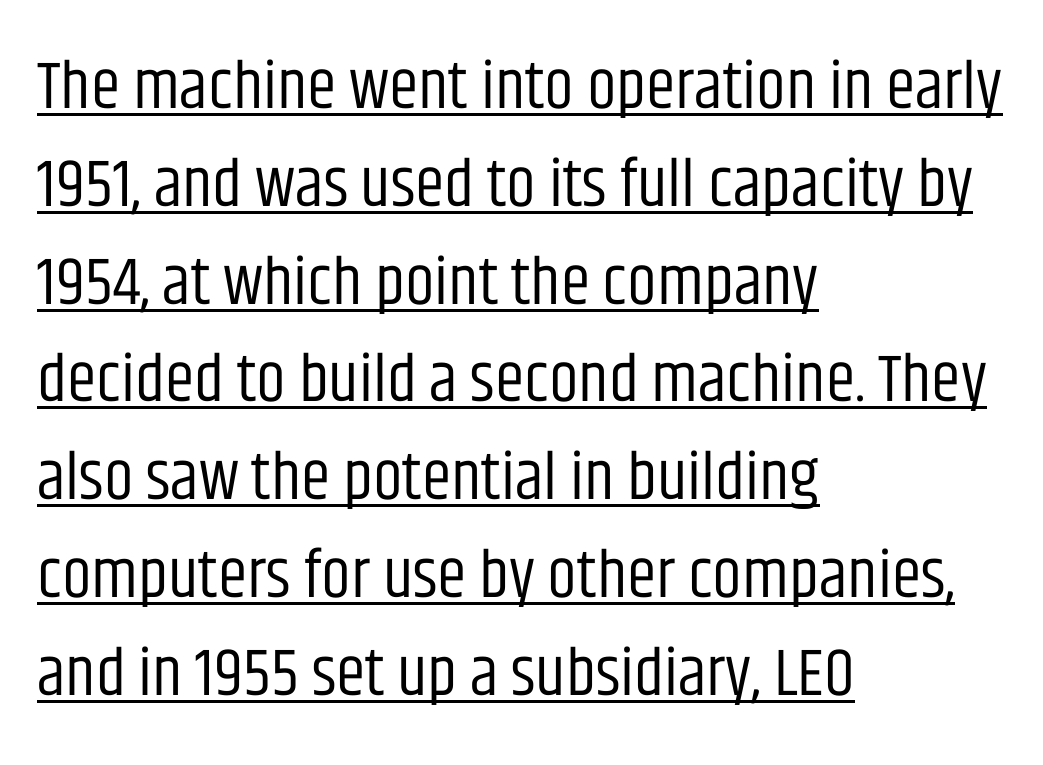
Summary of weight: not heavy and not bold. Layout note: lines flush left. A roman cut, with each character standing at attention. Check where the strokes stop: nothing finishes them off — pure sans. Do the characters align in a grid? No, the font is proportional.
